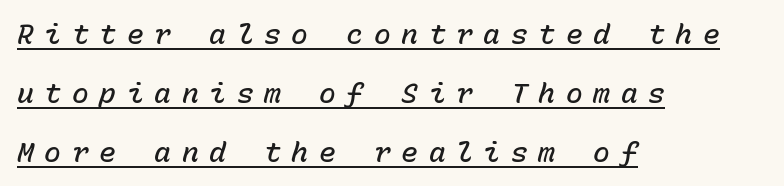
Q: Is the text bold? A: Semi-bold.
Q: Is the text italic (slanted)? A: Yes, it leans right by about 15 degrees.
Q: Is the text underlined? A: Yes.
Q: How is the paragraph aligned? A: Left-aligned.
Q: Is the spacing between letters normal or unusually wide? A: Unusually wide.
Q: Is the spacing between lines tight, normal or loose? A: Loose.
Q: Width (condensed, normal, or wide)? A: Normal.
Q: Stroke contrast? A: Low.
Q: x-height? A: Medium.
Q: Monospaced? A: Yes.
